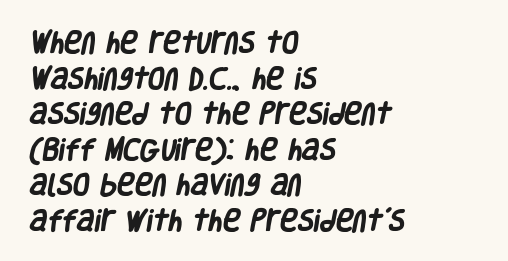
The image shows 24 px bold type; set left-aligned, normal line spacing (1.48x), normal letter spacing, not underlined.
